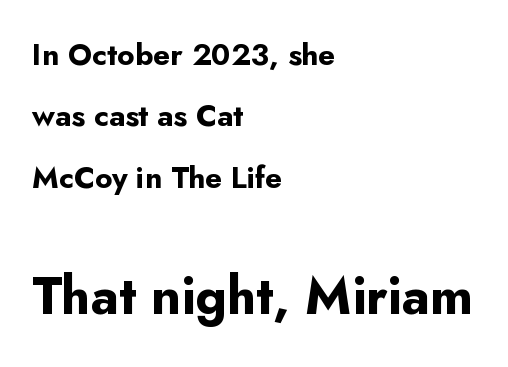
The image shows 52 px bold sans-serif type, upright; set left-aligned, loose line spacing (2.05x), normal letter spacing, not underlined; the second (bottom) block is 1.73x larger; low stroke contrast and a small x-height.
